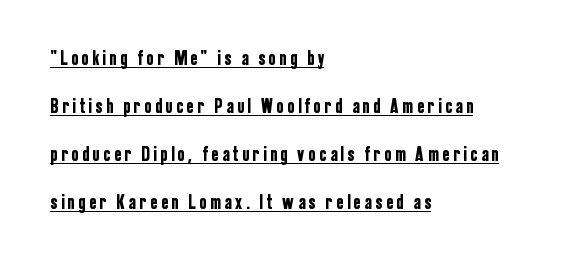
The image shows 20 px text type, upright; set left-aligned, loose line spacing (2.4x), unusually wide letter spacing (+0.2 em), underlined.
